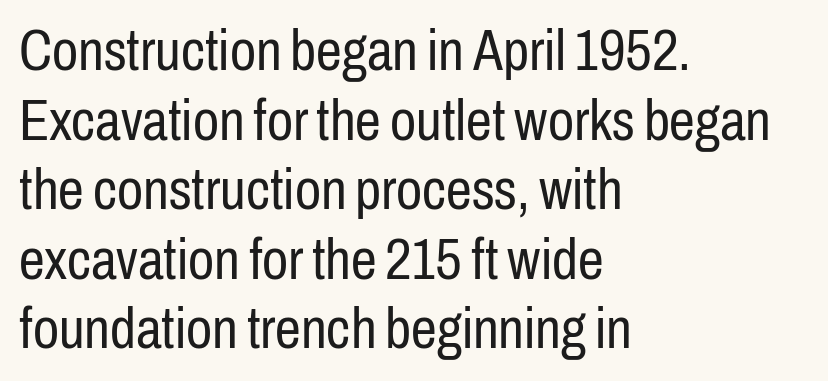
Q: Is the text bold? A: No.
Q: Is the text italic (slanted)? A: No, it is upright.
Q: Is the typeface a serif or a sans-serif typeface? A: Sans-serif.
Q: Is the text underlined? A: No.
Q: How is the paragraph aligned? A: Left-aligned.
Q: Is the spacing between letters normal or unusually wide? A: Normal.
Q: Width (condensed, normal, or wide)? A: Condensed.
Q: Stroke contrast? A: Low.
Q: x-height? A: Medium.
Q: Monospaced? A: No.
